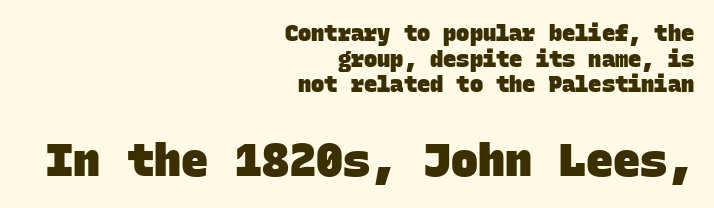
Q: Is the text bold? A: Yes.
Q: Is the typeface a serif or a sans-serif typeface? A: Sans-serif.
Q: Is the text underlined? A: No.
Q: How is the paragraph aligned? A: Right-aligned.
Q: Is the spacing between letters normal or unusually wide? A: Normal.
Q: Which block of text is set in a larger size, the first (top) or the second (bottom)? A: The second (bottom) one.
Q: Width (condensed, normal, or wide)? A: Normal.
Q: Stroke contrast? A: Low.
Q: x-height? A: Large.
Q: Monospaced? A: Yes.
